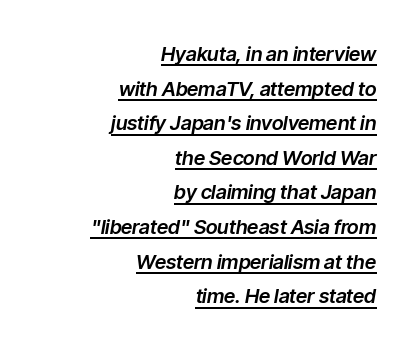
{"italic": "yes", "lean": "right", "slant_degrees": 9, "underline": "yes", "align": "right", "line_spacing_ratio": 1.73, "letter_spacing": "normal", "letter_spacing_em": 0.0, "glyph_px": 20}
